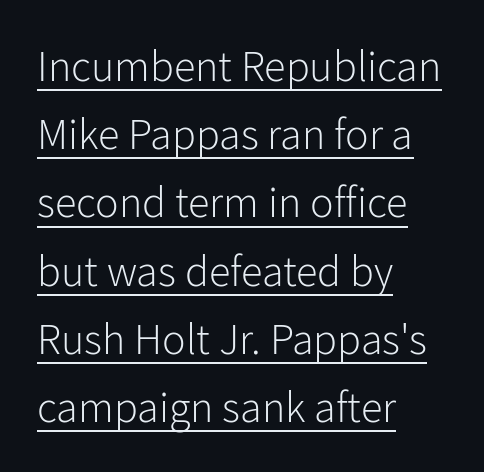
On a weight scale, this lands at 450 or below. Underline: present. A typesetter would call this proportional, since set widths differ per character. To sum up the face: it is a sans, with no serifs. The rendering anchors every line to the left-hand side. The lines sit at an ordinary, default distance from one another.
